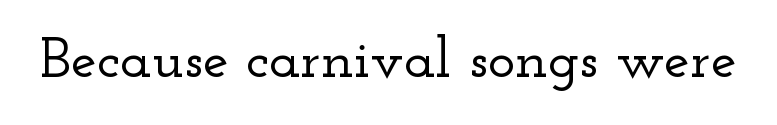
{"serif": "yes", "italic": "no", "width": "wide", "stroke_contrast": "low", "x_height": "small", "monospaced": "no", "underline": "no", "letter_spacing": "normal", "letter_spacing_em": 0.0, "glyph_px": 58}
